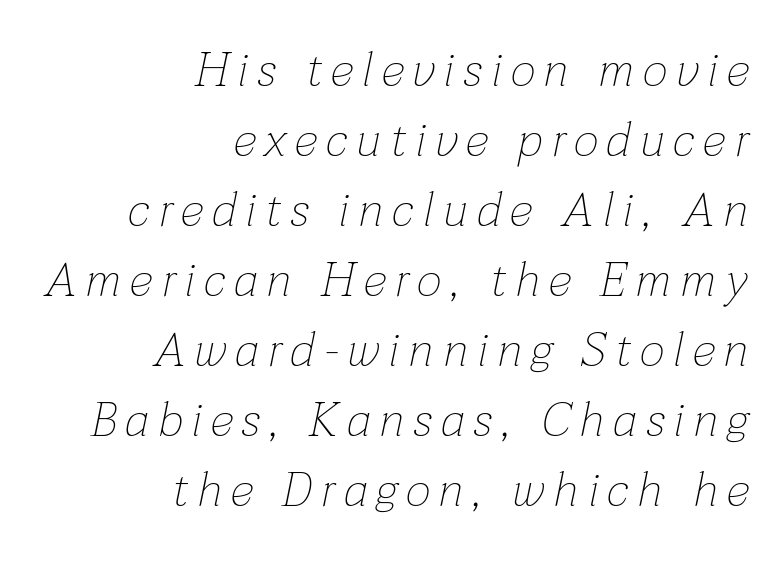
Q: Is the text bold? A: No.
Q: Is the text italic (slanted)? A: Yes, it leans right by about 12 degrees.
Q: Is the text underlined? A: No.
Q: How is the paragraph aligned? A: Right-aligned.
Q: Is the spacing between lines tight, normal or loose? A: Normal.
Q: Width (condensed, normal, or wide)? A: Normal.
Q: Stroke contrast? A: Low.
Q: x-height? A: Medium.
Q: Monospaced? A: No.
